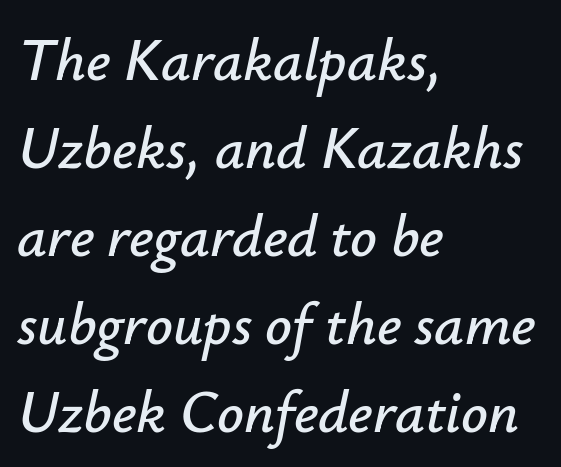
The image shows 59 px text type, italic (leaning right); set left-aligned, normal line spacing (1.49x), normal letter spacing, not underlined; low stroke contrast and a small x-height.
